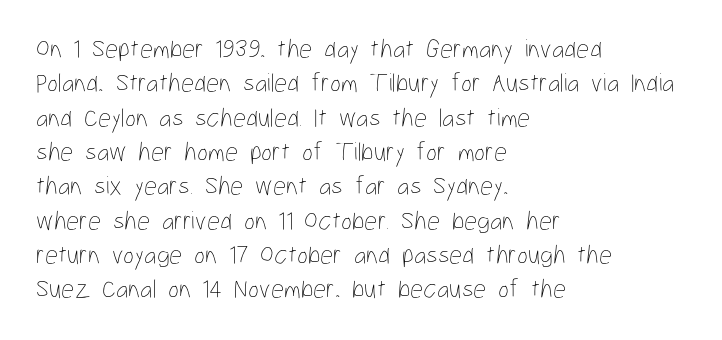
Leftover space on each line is placed entirely after the last word. Notice how the stems are strictly vertical — no italics here. The rendering uses a moderate line-height, typical for paragraphs. Underlining? Definitely not there. A light-to-regular cut is what we see here.
